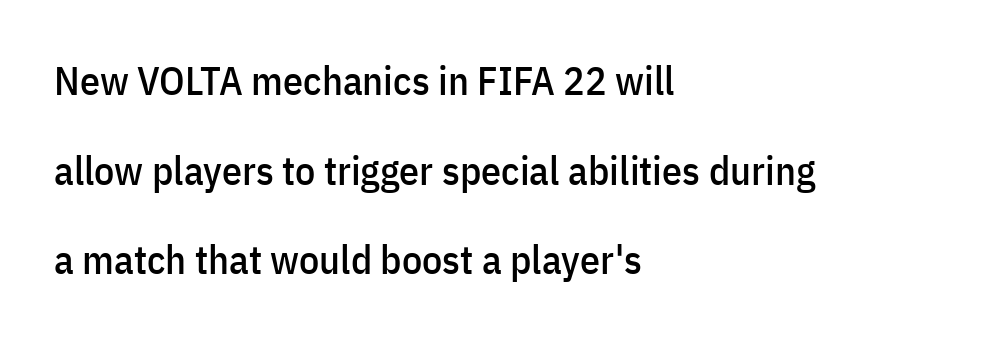
{"serif": "no", "italic": "no", "width": "condensed", "stroke_contrast": "low", "x_height": "medium", "monospaced": "no", "underline": "no", "align": "left", "line_spacing": "loose", "line_spacing_ratio": 2.24, "letter_spacing": "normal", "letter_spacing_em": 0.0, "glyph_px": 40}
